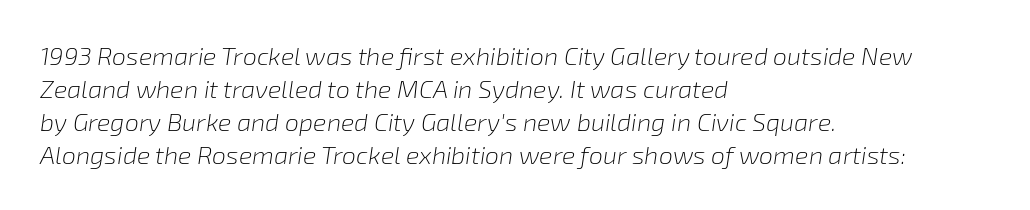
Summary of vertical rhythm: regular, with standard interline spacing. On a weight scale, this lands at 450 or below. The space beneath each line is pristine and unruled. An italicized treatment has been applied to the whole sample. Between one letter and the next there's only the usual sliver of space.
